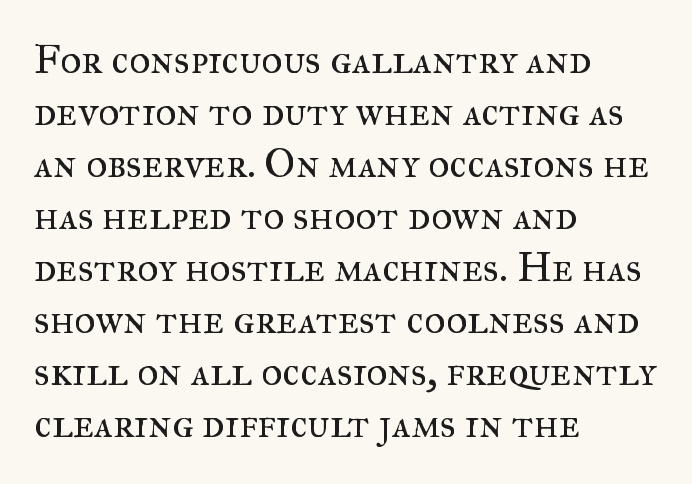
The letters sit at their default tracking, neither squeezed nor spread. Weight: not bold — regular or lighter. The typography opts for an upright posture over an oblique one. A typesetter would call this proportional, since set widths differ per character. Stroke terminals: seriffed.
